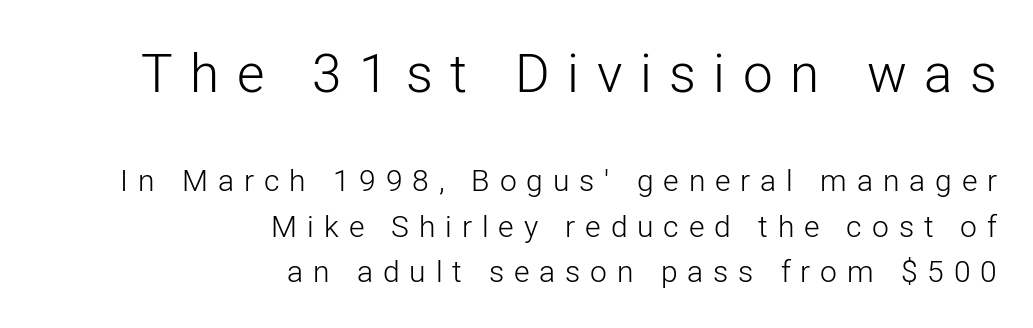
Posture: vertical. Is the letter spacing exaggerated? Yes — the characters are pushed far apart. A typesetter would call this proportional, since set widths differ per character. Only glyphs here, with clear space below each row.
